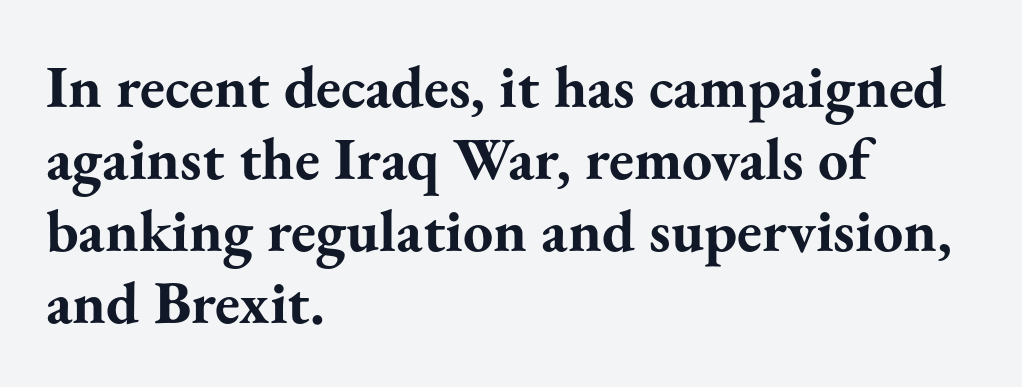
Q: Is the text bold? A: Yes.
Q: Is the text italic (slanted)? A: No, it is upright.
Q: Is the typeface a serif or a sans-serif typeface? A: Serif.
Q: Is the text underlined? A: No.
Q: How is the paragraph aligned? A: Left-aligned.
Q: Is the spacing between letters normal or unusually wide? A: Normal.
Q: Width (condensed, normal, or wide)? A: Normal.
Q: Stroke contrast? A: Medium.
Q: x-height? A: Small.
Q: Monospaced? A: No.
